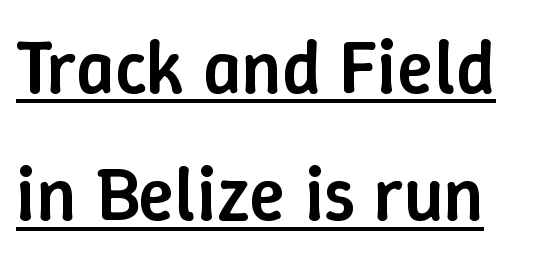
If you measured baseline to baseline, you'd find a middling distance. Notice the strokes are somewhat thickened but not fully heavy: this is a semibold. Letter spacing: default. These lines were composed using upright roman letters. Compared with undecorated copy, this sample adds a rule below the words.
